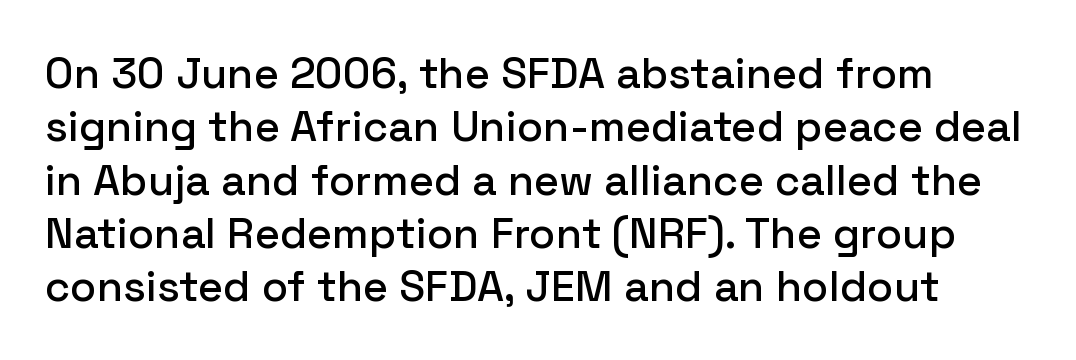
Q: Is the text italic (slanted)? A: No, it is upright.
Q: Is the typeface a serif or a sans-serif typeface? A: Sans-serif.
Q: Is the text underlined? A: No.
Q: Is the spacing between letters normal or unusually wide? A: Normal.
Q: Width (condensed, normal, or wide)? A: Normal.
Q: Stroke contrast? A: Low.
Q: x-height? A: Medium.
Q: Monospaced? A: No.
